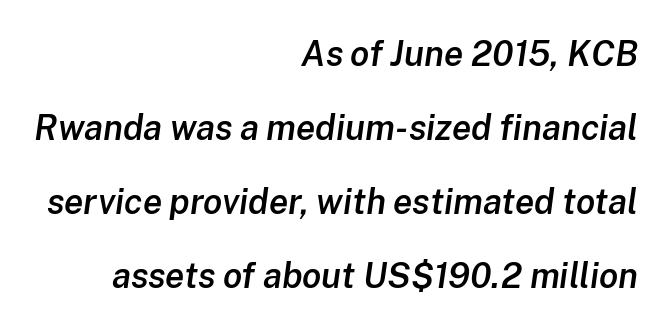
Characters follow at the spacing the type designer built in. Each new line begins a long way beneath the previous one. Varying glyph widths throughout — classic text-font behaviour. Characters are canted at an angle relative to the baseline's perpendicular. This rendering features lettering with no underline.
